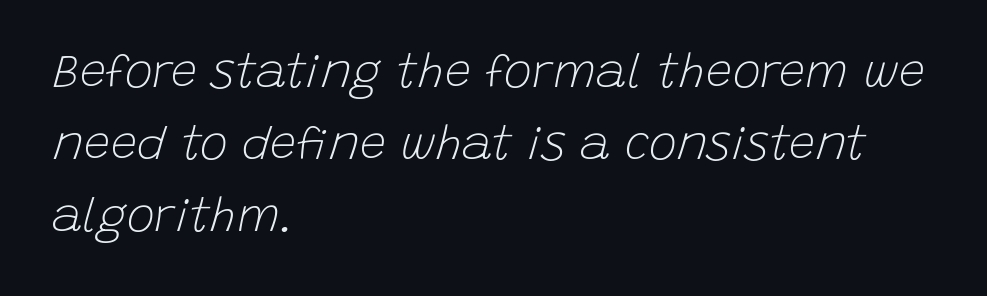
A typesetter would mark this as italic. The compositor pushed each line to the left boundary. Clear beneath every line of the passage. Reading down the column, the eye jumps a familiar distance to each next line. A typesetter would call this zero additional tracking. Weight class: somewhere from thin through regular.
